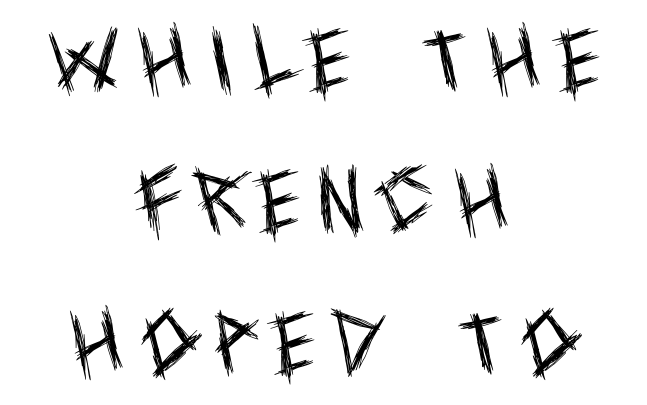
{"serif": "no", "italic": "no", "bold": "no", "weight": "regular", "width": "condensed", "x_height": "large", "monospaced": "no", "underline": "no", "align": "center", "line_spacing": "loose", "line_spacing_ratio": 1.99, "letter_spacing": "wide", "letter_spacing_em": 0.26, "glyph_px": 71}
